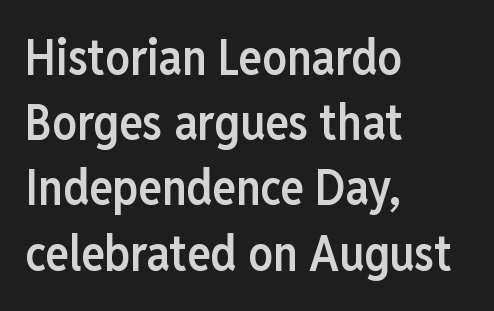
The image shows 49 px semibold, condensed sans-serif type, upright; set left-aligned, normal line spacing (1.33x), normal letter spacing, not underlined; low stroke contrast and a medium x-height.
